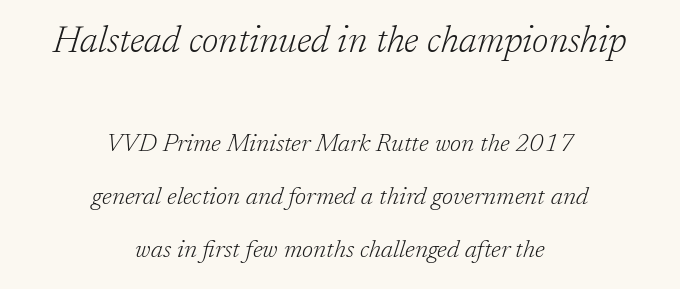
{"serif": "yes", "italic": "yes", "lean": "right", "slant_degrees": 17, "bold": "no", "weight": "light", "width": "normal", "stroke_contrast": "low", "x_height": "medium", "monospaced": "no", "underline": "no", "align": "center", "line_spacing": "loose", "line_spacing_ratio": 2.12, "letter_spacing": "normal", "letter_spacing_em": 0.0, "larger_block": "first", "size_ratio": 1.48, "glyph_px": 37}
